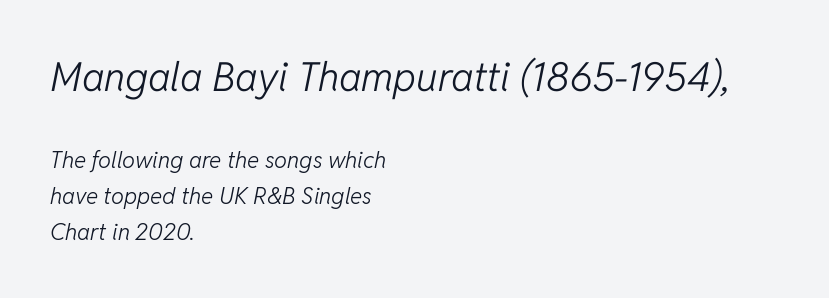
Q: Is the text bold? A: No.
Q: Is the text italic (slanted)? A: Yes, it leans right by about 11 degrees.
Q: Is the text underlined? A: No.
Q: How is the paragraph aligned? A: Left-aligned.
Q: Is the spacing between letters normal or unusually wide? A: Normal.
Q: Is the spacing between lines tight, normal or loose? A: Normal.
Q: Which block of text is set in a larger size, the first (top) or the second (bottom)? A: The first (top) one.
Q: Width (condensed, normal, or wide)? A: Normal.
Q: Stroke contrast? A: Low.
Q: x-height? A: Medium.
Q: Monospaced? A: No.
